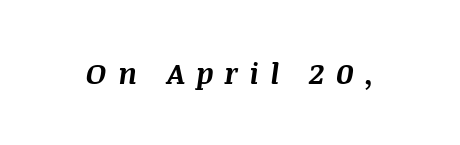
The image shows 29 px bold type, italic (leaning right); set unusually wide letter spacing (+0.38 em), not underlined; medium stroke contrast and a large x-height.
